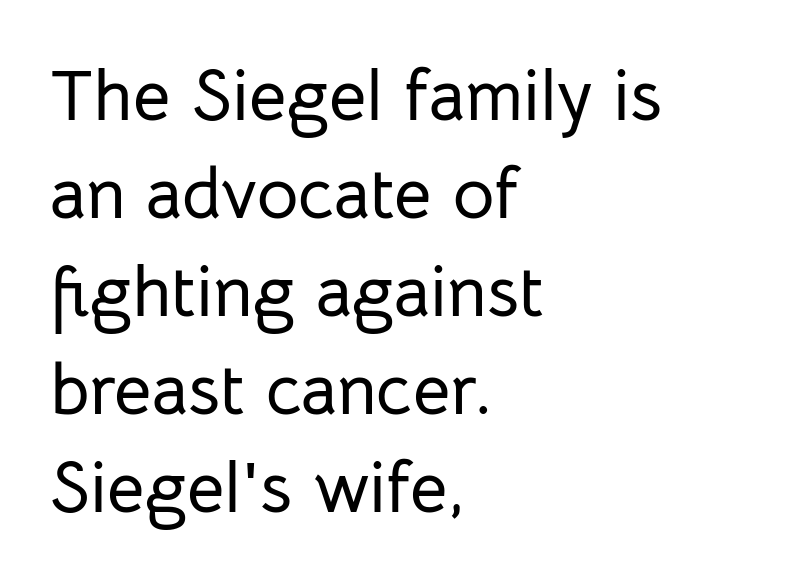
The designer went with a sans here, leaving each stem footless. Every stem runs plumb, perpendicular to the baseline. Here the designer chose a conventional face with non-uniform glyph widths. The paragraph has a hard left edge and a soft right edge. The baseline area is clear.
